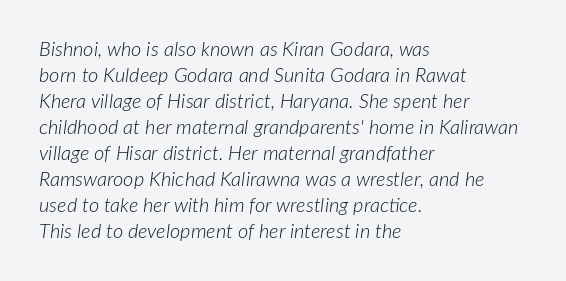
{"italic": "yes", "lean": "right", "slant_degrees": 7, "bold": "no", "underline": "no", "align": "left", "line_spacing": "normal", "line_spacing_ratio": 1.3, "letter_spacing": "normal", "letter_spacing_em": 0.0, "glyph_px": 20}
